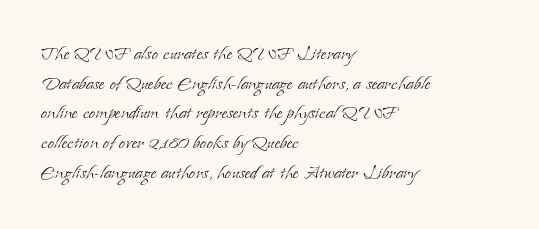
{"bold": "no", "underline": "no", "align": "left", "line_spacing": "normal", "line_spacing_ratio": 1.29, "letter_spacing": "normal", "letter_spacing_em": 0.0, "glyph_px": 23}
